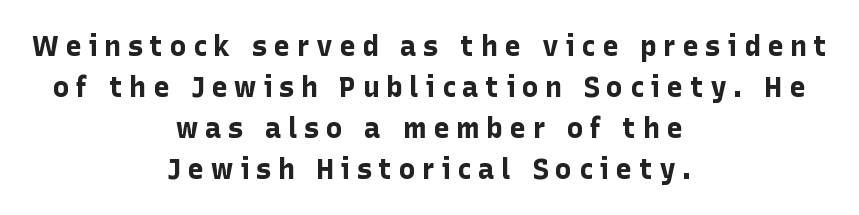
Q: Is the text bold? A: Yes.
Q: Is the text italic (slanted)? A: No, it is upright.
Q: Is the typeface a serif or a sans-serif typeface? A: Sans-serif.
Q: Is the text underlined? A: No.
Q: How is the paragraph aligned? A: Centered.
Q: Is the spacing between letters normal or unusually wide? A: Unusually wide.
Q: Is the spacing between lines tight, normal or loose? A: Normal.
Q: Width (condensed, normal, or wide)? A: Normal.
Q: Stroke contrast? A: Low.
Q: x-height? A: Medium.
Q: Monospaced? A: No.
